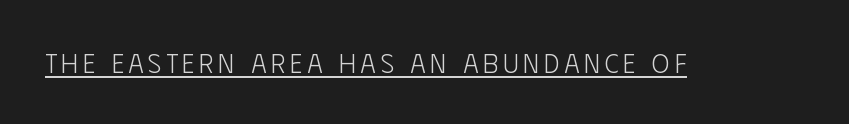
The image shows 27 px text type, upright; set underlined.
